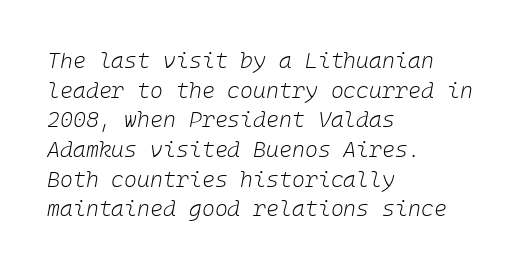
{"italic": "yes", "lean": "right", "slant_degrees": 10, "bold": "no", "underline": "no", "align": "left", "line_spacing": "normal", "line_spacing_ratio": 1.35, "letter_spacing": "normal", "letter_spacing_em": 0.0, "glyph_px": 22}
